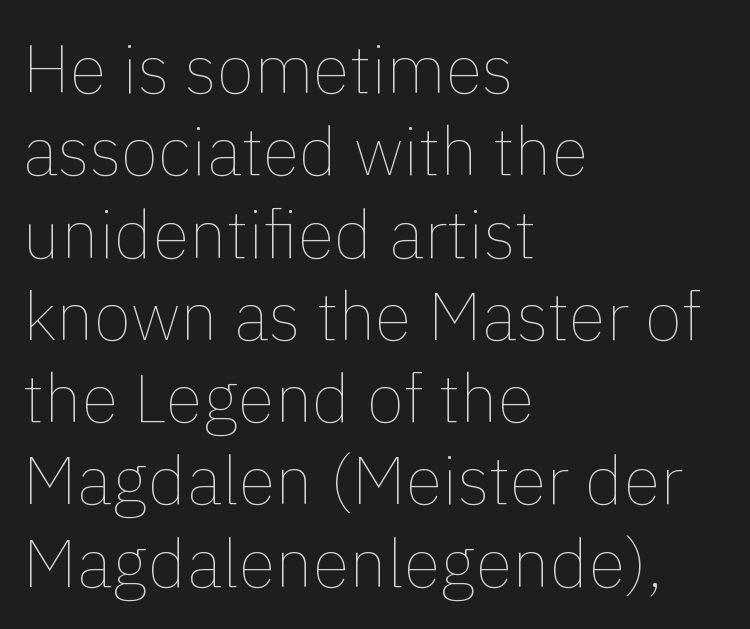
{"italic": "no", "bold": "no", "weight": "thin", "width": "normal", "x_height": "medium", "monospaced": "no", "underline": "no", "align": "left", "line_spacing_ratio": 1.21, "letter_spacing": "normal", "letter_spacing_em": 0.0, "glyph_px": 68}
